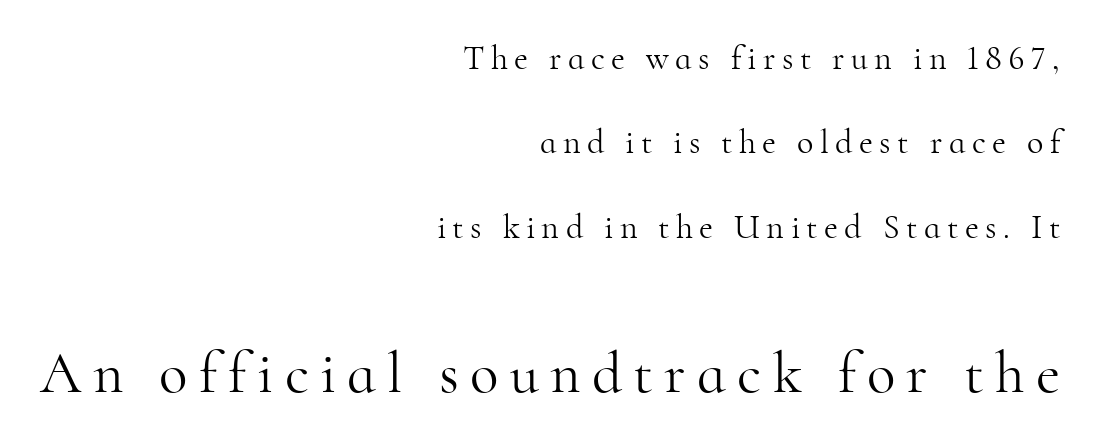
The image shows 59 px light serif type, upright; set right-aligned, loose line spacing (2.48x), not underlined; the second (bottom) block is 1.74x larger; high stroke contrast and a small x-height.
